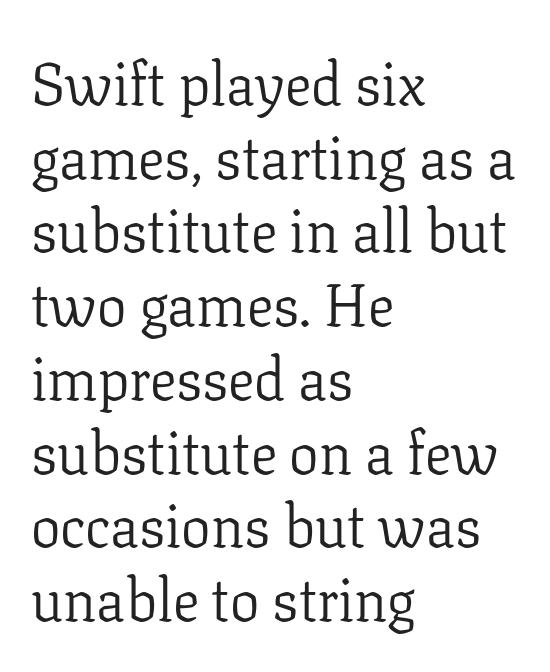
The passage shown is typed in a proportional face where columns would drift. Evenly set lines give the paragraph a standard silhouette. Bare-footed words on every line. When letters stand straight like this, we call the style roman or upright. The line texture is even and compact thanks to regular tracking. Line beginnings align vertically; line endings do not.
